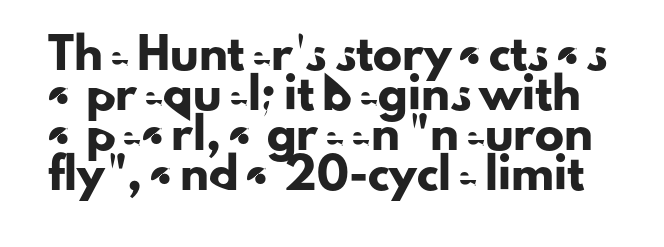
{"serif": "no", "italic": "no", "width": "normal", "stroke_contrast": "low", "x_height": "small", "monospaced": "no", "underline": "no", "line_spacing": "normal", "line_spacing_ratio": 1.38, "letter_spacing": "normal", "letter_spacing_em": 0.0, "glyph_px": 29}
